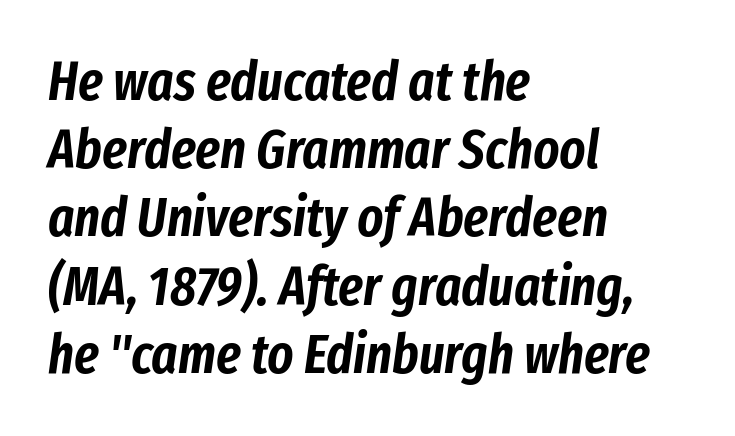
{"italic": "yes", "lean": "right", "slant_degrees": 8, "width": "condensed", "stroke_contrast": "low", "x_height": "medium", "monospaced": "no", "underline": "no", "align": "left", "line_spacing_ratio": 1.24, "letter_spacing": "normal", "letter_spacing_em": 0.0, "glyph_px": 55}
